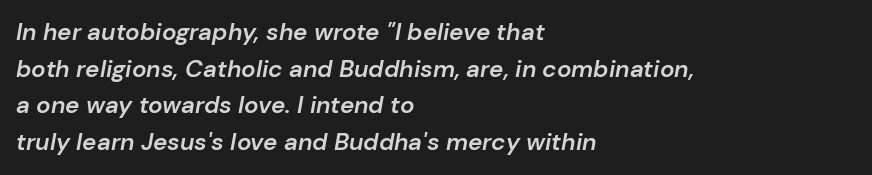
Line spacing here is normal. Reading down the block, your eye returns to a fixed left position each line. There is no visible air inserted between adjacent glyphs. Nobody drew a line under any word here. Every letter is mildly thick-stroked: semibold rather than bold. Does the lettering tilt? It does — this is italic.
